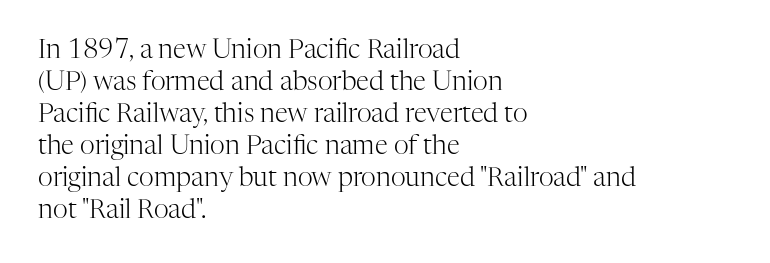
Q: Is the text bold? A: No.
Q: Is the text italic (slanted)? A: No, it is upright.
Q: Is the text underlined? A: No.
Q: How is the paragraph aligned? A: Left-aligned.
Q: Is the spacing between letters normal or unusually wide? A: Normal.
